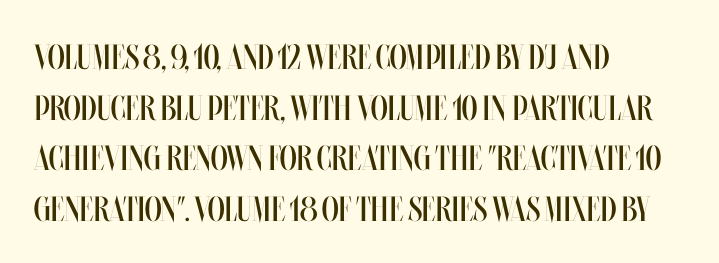
The image shows 35 px regular-weight, condensed type, upright; set left-aligned, normal line spacing (1.45x), normal letter spacing, not underlined; medium stroke contrast and a large x-height.
